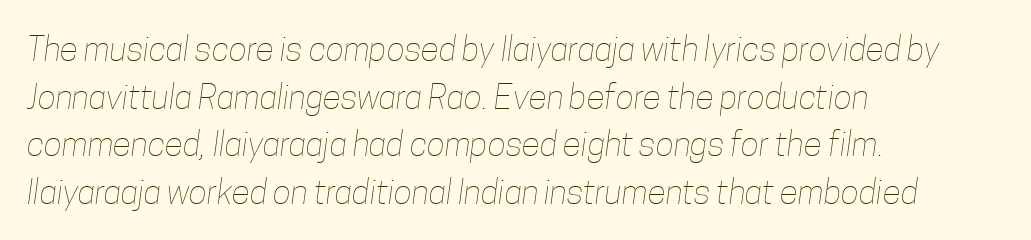
Normally led — the rows are evenly, conventionally spaced. Descenders are the only things crossing below the line. The letters advance in unequal steps, a hallmark of proportional type. Default kerning and tracking; the words read as compact shapes.
